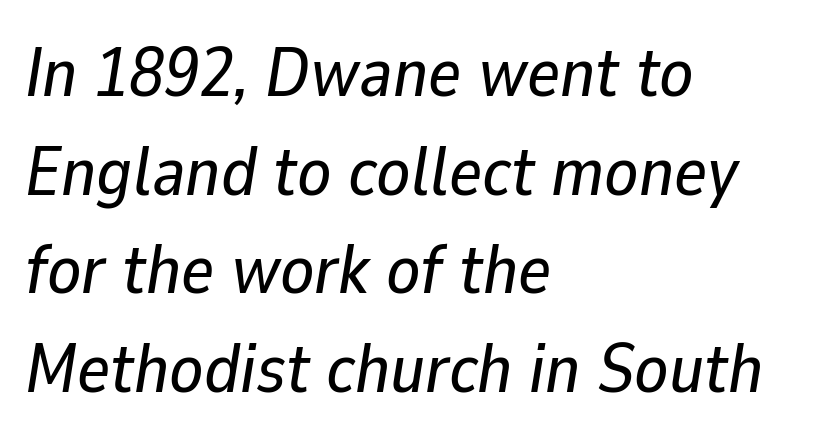
Q: Is the text italic (slanted)? A: Yes, it leans right by about 9 degrees.
Q: Is the text underlined? A: No.
Q: How is the paragraph aligned? A: Left-aligned.
Q: Is the spacing between letters normal or unusually wide? A: Normal.
Q: Is the spacing between lines tight, normal or loose? A: Normal.
Q: Width (condensed, normal, or wide)? A: Normal.
Q: Stroke contrast? A: Low.
Q: x-height? A: Medium.
Q: Monospaced? A: No.
